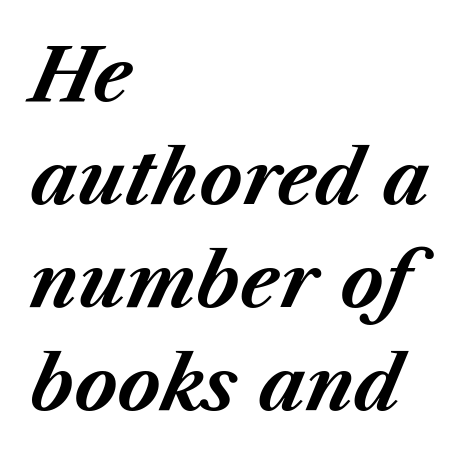
Q: Is the text bold? A: Yes.
Q: Is the text italic (slanted)? A: Yes, it leans right by about 23 degrees.
Q: Is the text underlined? A: No.
Q: How is the paragraph aligned? A: Left-aligned.
Q: Is the spacing between letters normal or unusually wide? A: Normal.
Q: Is the spacing between lines tight, normal or loose? A: Normal.
Q: Width (condensed, normal, or wide)? A: Normal.
Q: Stroke contrast? A: Medium.
Q: x-height? A: Medium.
Q: Monospaced? A: No.
